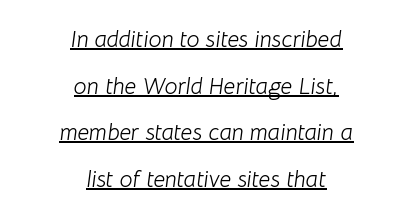
The image shows 23 px text type, italic (leaning right); set centered, loose line spacing (2.03x), normal letter spacing, underlined.
